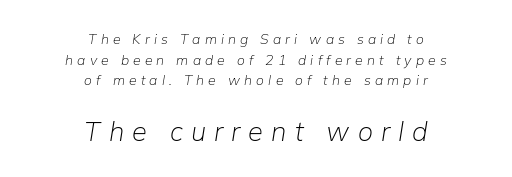
Q: Is the text bold? A: No.
Q: Is the text italic (slanted)? A: Yes, it leans right by about 9 degrees.
Q: Is the text underlined? A: No.
Q: How is the paragraph aligned? A: Centered.
Q: Is the spacing between letters normal or unusually wide? A: Unusually wide.
Q: Is the spacing between lines tight, normal or loose? A: Normal.
Q: Which block of text is set in a larger size, the first (top) or the second (bottom)? A: The second (bottom) one.
